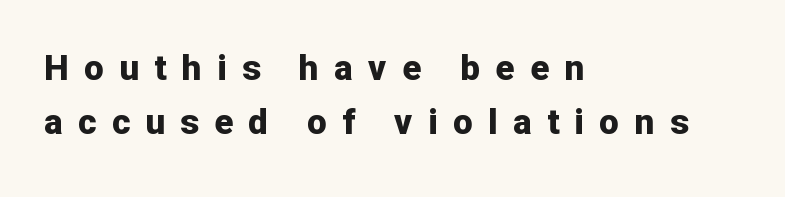
The image shows 35 px bold sans-serif type, upright; set left-aligned, normal line spacing (1.53x), unusually wide letter spacing (+0.44 em), not underlined; low stroke contrast and a medium x-height.
